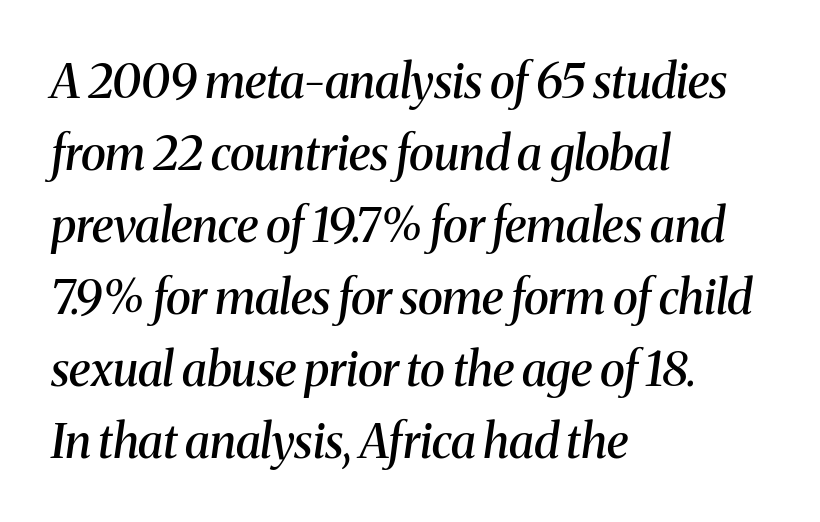
Q: Is the text bold? A: Semi-bold.
Q: Is the text italic (slanted)? A: Yes, it leans right by about 8 degrees.
Q: Is the typeface a serif or a sans-serif typeface? A: Serif.
Q: Is the text underlined? A: No.
Q: How is the paragraph aligned? A: Left-aligned.
Q: Is the spacing between letters normal or unusually wide? A: Normal.
Q: Is the spacing between lines tight, normal or loose? A: Normal.
Q: Width (condensed, normal, or wide)? A: Normal.
Q: Stroke contrast? A: Medium.
Q: x-height? A: Medium.
Q: Monospaced? A: No.
